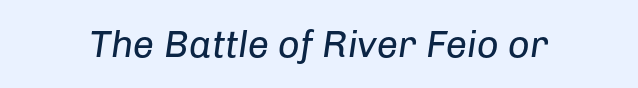
The image shows 38 px regular-weight type, italic (leaning right); set normal letter spacing, not underlined; low stroke contrast and a medium x-height.
